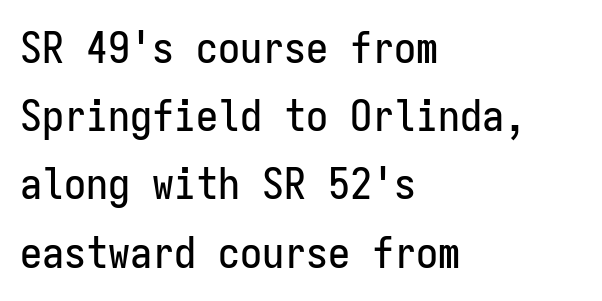
Q: Is the text italic (slanted)? A: No, it is upright.
Q: Is the typeface a serif or a sans-serif typeface? A: Sans-serif.
Q: Is the text underlined? A: No.
Q: How is the paragraph aligned? A: Left-aligned.
Q: Is the spacing between letters normal or unusually wide? A: Normal.
Q: Is the spacing between lines tight, normal or loose? A: Normal.
Q: Width (condensed, normal, or wide)? A: Condensed.
Q: Stroke contrast? A: Low.
Q: x-height? A: Medium.
Q: Monospaced? A: Yes.
